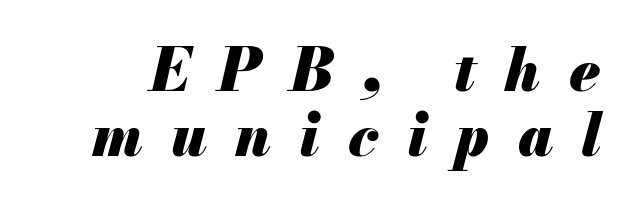
The specimen omits any rule beneath the text block's lines. Compared with typical paragraphs, the rows here are closer together. This is oblique type, the kind used for emphasis or titles. The type is letterspaced generously, with wide tracking. Each glyph is drawn with heavy, bold strokes.
